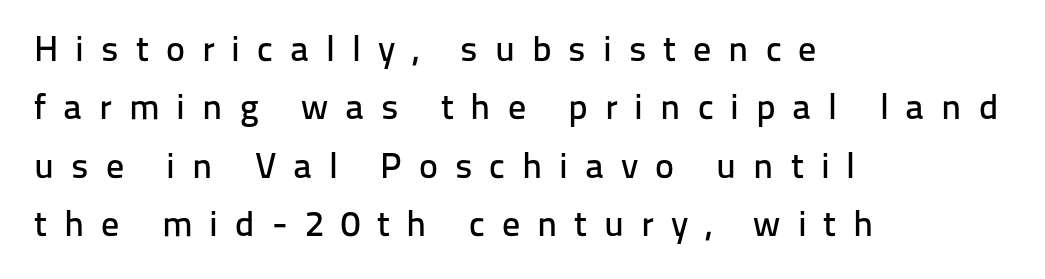
Posture: straight, roman, zero tilt. Interline gaps are of average width in this sample. Look at the bottom of the vertical strokes: they stop flat, with no serifs. Notice how the passage keeps a crisp vertical edge on the left only.
